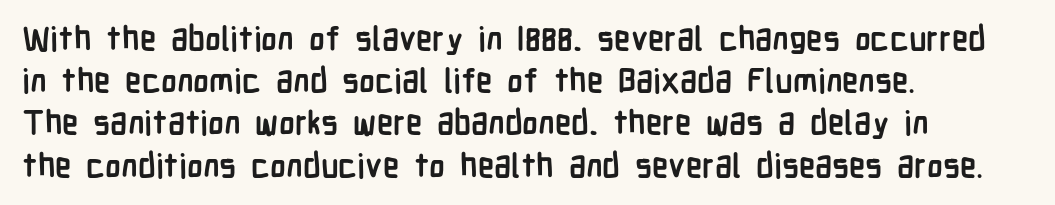
Italic: no, the glyphs are upright roman. Students, observe: this is what conventionally led text looks like. Clear beneath every line of the passage. Type style note: lacks serifs. Words appear dense and cohesive because spacing is normal.
